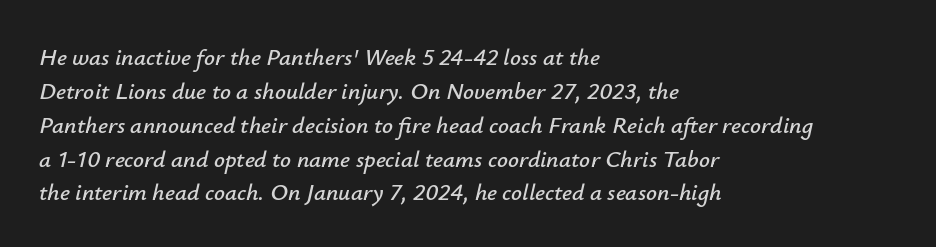
The image shows 24 px text type, italic (leaning right); set left-aligned, normal line spacing (1.41x), normal letter spacing, not underlined.
